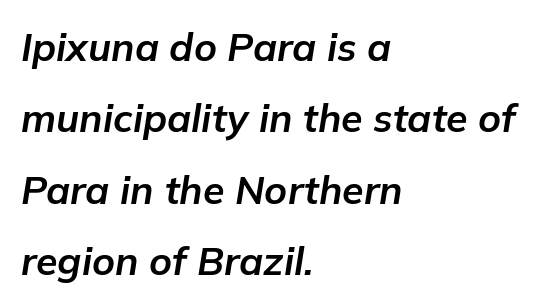
{"italic": "yes", "lean": "right", "slant_degrees": 9, "bold": "yes", "weight": "bold", "width": "normal", "stroke_contrast": "low", "x_height": "medium", "monospaced": "no", "underline": "no", "align": "left", "line_spacing_ratio": 1.83, "letter_spacing": "normal", "letter_spacing_em": 0.0, "glyph_px": 39}
